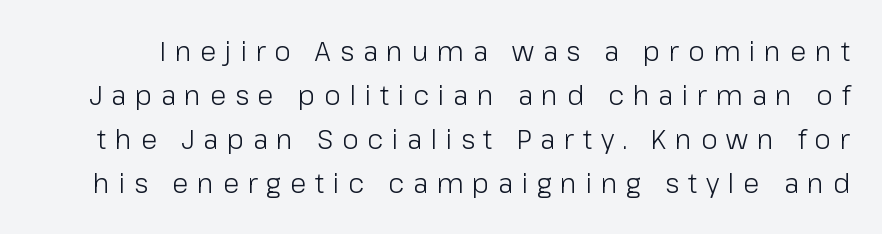
The image shows 27 px text type, upright; set normal line spacing (1.63x), unusually wide letter spacing (+0.32 em), not underlined.
